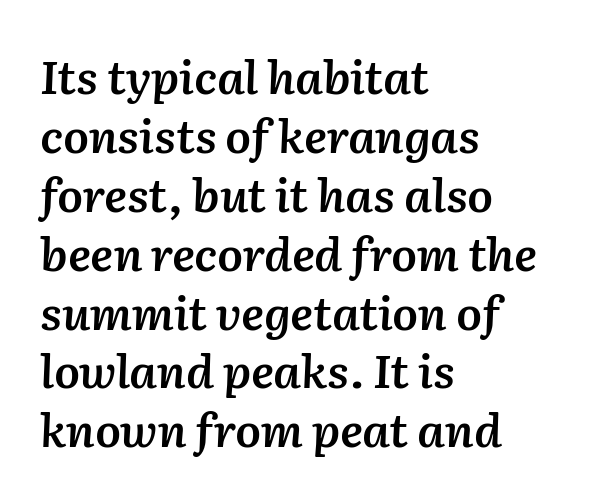
Q: Is the text bold? A: Semi-bold.
Q: Is the text italic (slanted)? A: Yes, it leans right by about 2 degrees.
Q: Is the text underlined? A: No.
Q: How is the paragraph aligned? A: Left-aligned.
Q: Is the spacing between letters normal or unusually wide? A: Normal.
Q: Is the spacing between lines tight, normal or loose? A: Normal.
Q: Width (condensed, normal, or wide)? A: Normal.
Q: Stroke contrast? A: Medium.
Q: x-height? A: Medium.
Q: Monospaced? A: No.
